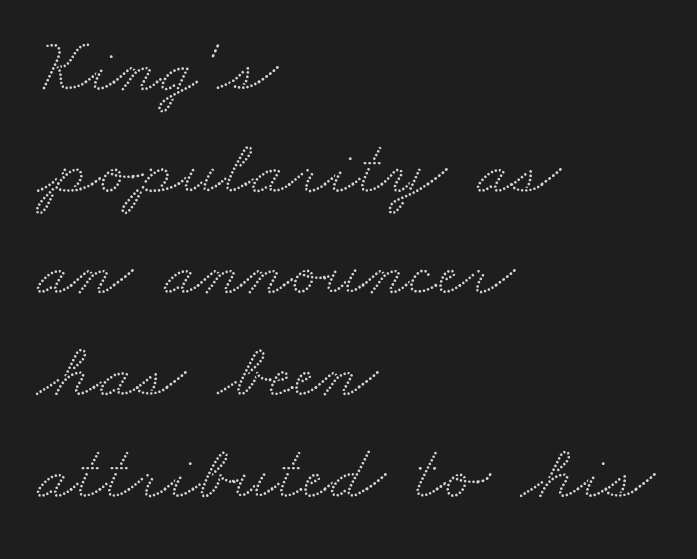
Q: Is the typeface a serif or a sans-serif typeface? A: Serif.
Q: Is the text underlined? A: No.
Q: How is the paragraph aligned? A: Left-aligned.
Q: Is the spacing between letters normal or unusually wide? A: Normal.
Q: Is the spacing between lines tight, normal or loose? A: Normal.
Q: Width (condensed, normal, or wide)? A: Wide.
Q: Stroke contrast? A: Medium.
Q: x-height? A: Small.
Q: Monospaced? A: No.
